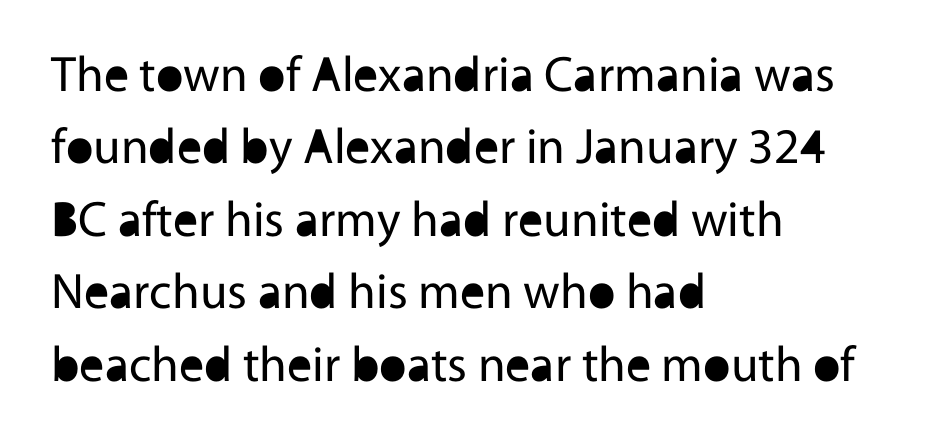
The image shows 50 px regular-weight sans-serif type, upright; set left-aligned, normal line spacing (1.45x), normal letter spacing, not underlined; a medium x-height.
